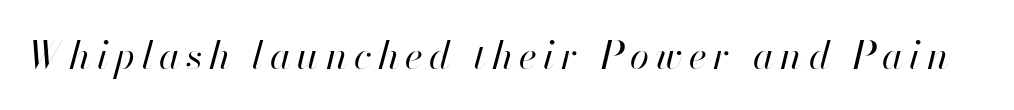
{"italic": "yes", "lean": "right", "slant_degrees": 13, "bold": "no", "weight": "regular", "width": "normal", "stroke_contrast": "high", "x_height": "small", "monospaced": "no", "underline": "no", "glyph_px": 39}
